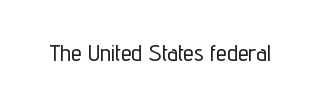
The image shows 24 px text type, upright; set normal letter spacing, not underlined.
